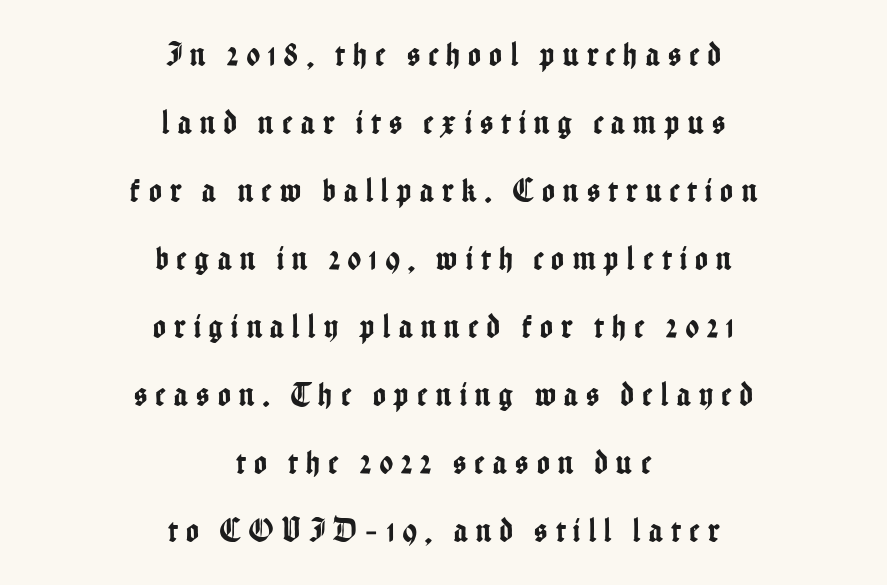
{"serif": "no", "italic": "no", "width": "condensed", "stroke_contrast": "low", "x_height": "medium", "monospaced": "no", "underline": "no", "align": "center", "line_spacing": "loose", "line_spacing_ratio": 2.0, "letter_spacing": "wide", "letter_spacing_em": 0.25, "glyph_px": 34}
